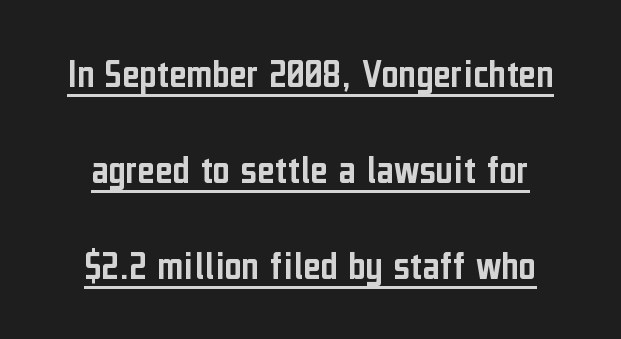
Q: Is the text italic (slanted)? A: No, it is upright.
Q: Is the typeface a serif or a sans-serif typeface? A: Sans-serif.
Q: Is the text underlined? A: Yes.
Q: Is the spacing between letters normal or unusually wide? A: Normal.
Q: Is the spacing between lines tight, normal or loose? A: Loose.
Q: Width (condensed, normal, or wide)? A: Condensed.
Q: Stroke contrast? A: Low.
Q: x-height? A: Medium.
Q: Monospaced? A: No.
